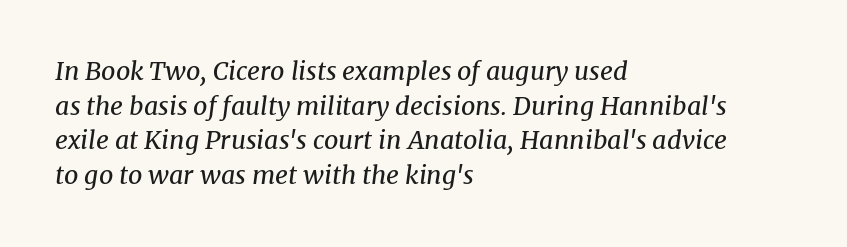
{"italic": "yes", "lean": "right", "slant_degrees": 8, "bold": "no", "underline": "no", "align": "left", "line_spacing": "normal", "line_spacing_ratio": 1.39, "letter_spacing": "normal", "letter_spacing_em": 0.0, "glyph_px": 25}
